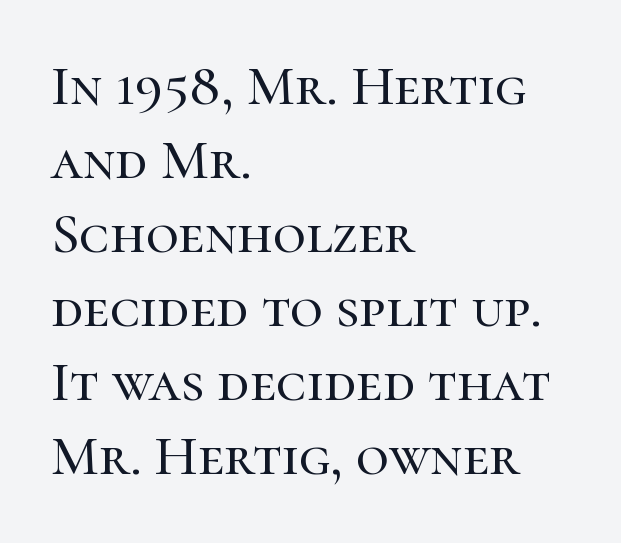
{"serif": "yes", "italic": "no", "width": "normal", "stroke_contrast": "high", "x_height": "medium", "monospaced": "no", "underline": "no", "align": "left", "line_spacing": "normal", "line_spacing_ratio": 1.3, "letter_spacing": "normal", "letter_spacing_em": 0.0, "glyph_px": 57}
